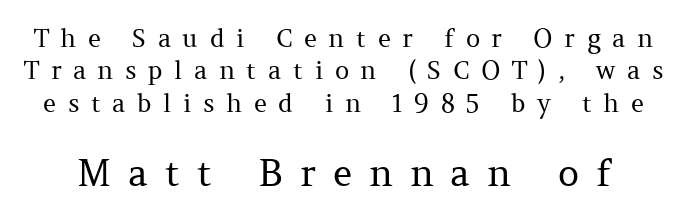
Stems and bowls with no extra thickness — not bold. Size contrast runs from small at the top to large at the bottom. The letters are spread apart with noticeably loose tracking. A typesetter would label this face a serif. Honestly, there is no underline to notice here at all.
